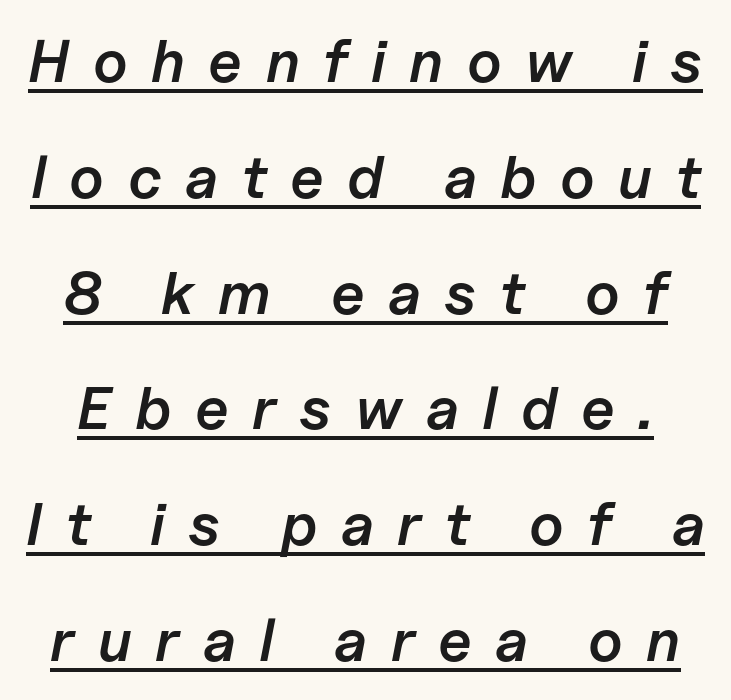
The image shows 60 px semibold type, italic (leaning right); set loose line spacing (1.93x), unusually wide letter spacing (+0.39 em), underlined; low stroke contrast and a medium x-height.
